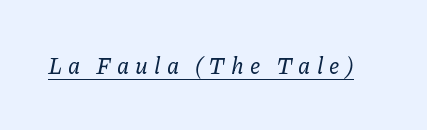
The image shows 23 px text type, italic (leaning right); set unusually wide letter spacing (+0.26 em), underlined.
